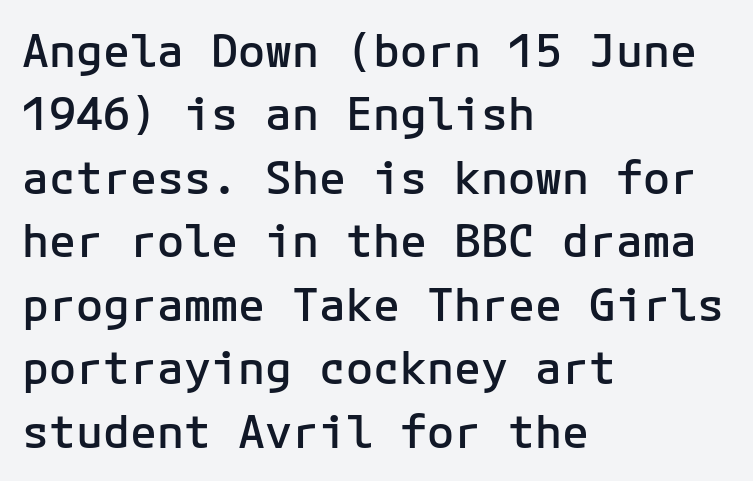
In terms of letterspacing, this is plain default setting. I'd describe the lettering as semibold — firm but not a full bold. Check the space under the baseline: it is left empty. The typography opts for an upright posture over an oblique one. The passage shown is typeset with a sans-serif family. Where is the straight margin? On the left.
